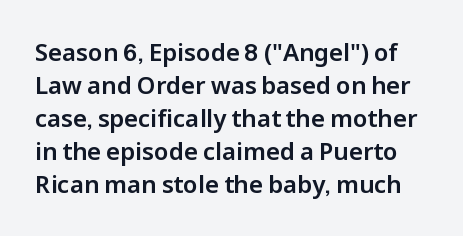
The rendering uses a moderate line-height, typical for paragraphs. Rule under the text: the space is simply empty. Every stem runs plumb, perpendicular to the baseline. Glyph-to-glyph distance matches everyday printed text.
